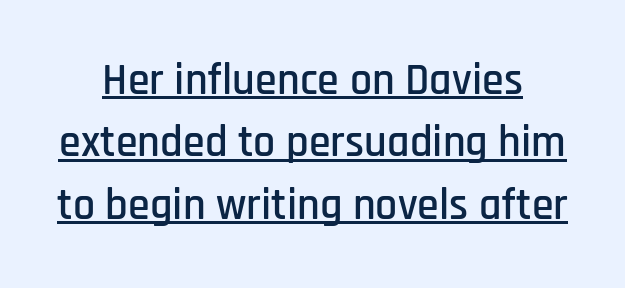
The image shows 44 px condensed sans-serif type, upright; set centered, normal line spacing (1.42x), normal letter spacing, underlined; low stroke contrast and a large x-height.
